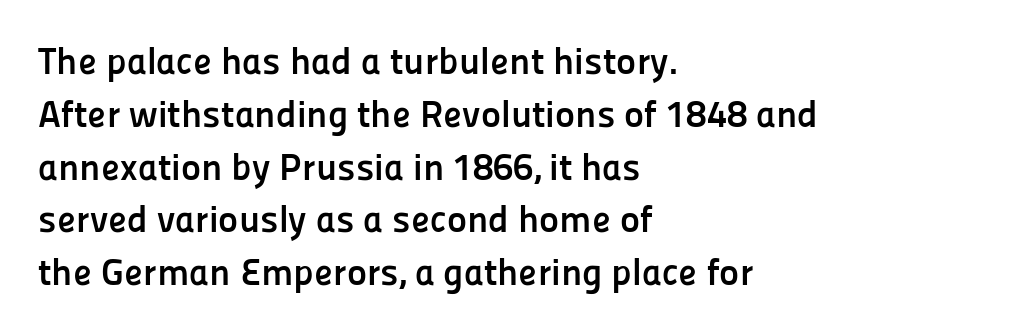
{"serif": "no", "italic": "no", "bold": "yes", "weight": "semibold", "width": "normal", "stroke_contrast": "low", "x_height": "medium", "monospaced": "no", "underline": "no", "align": "left", "line_spacing": "normal", "line_spacing_ratio": 1.39, "letter_spacing": "normal", "letter_spacing_em": 0.0, "glyph_px": 38}
